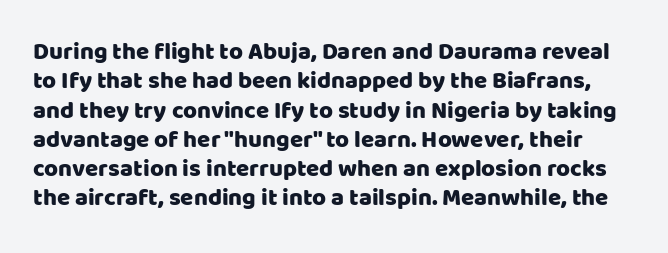
Inter-character spacing is left at the font's built-in metrics. Vertical strokes here are truly vertical. Check under the words: just untouched page.
